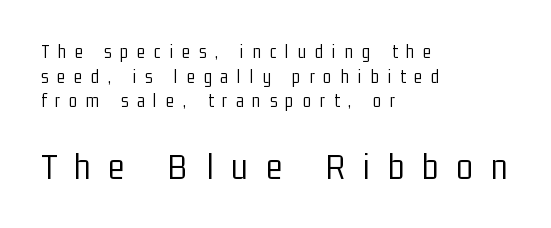
A bare baseline throughout the passage. The passage shown begins with its smaller block and ends with its larger one. Tracking value appears strongly positive — letters spread wide. Looks like regular typesetting: each glyph gets only the width it needs. Does the copy run flush right? No — it runs flush left. Tall strokes in this sample are plumb rather than angled.
